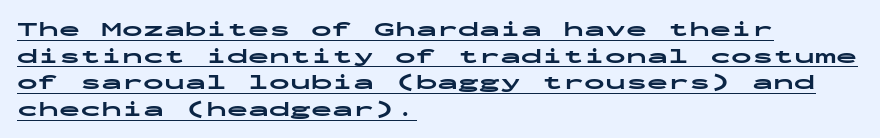
{"italic": "no", "bold": "yes", "underline": "yes", "align": "left", "line_spacing": "normal", "line_spacing_ratio": 1.27, "letter_spacing": "normal", "letter_spacing_em": 0.0, "glyph_px": 21}
